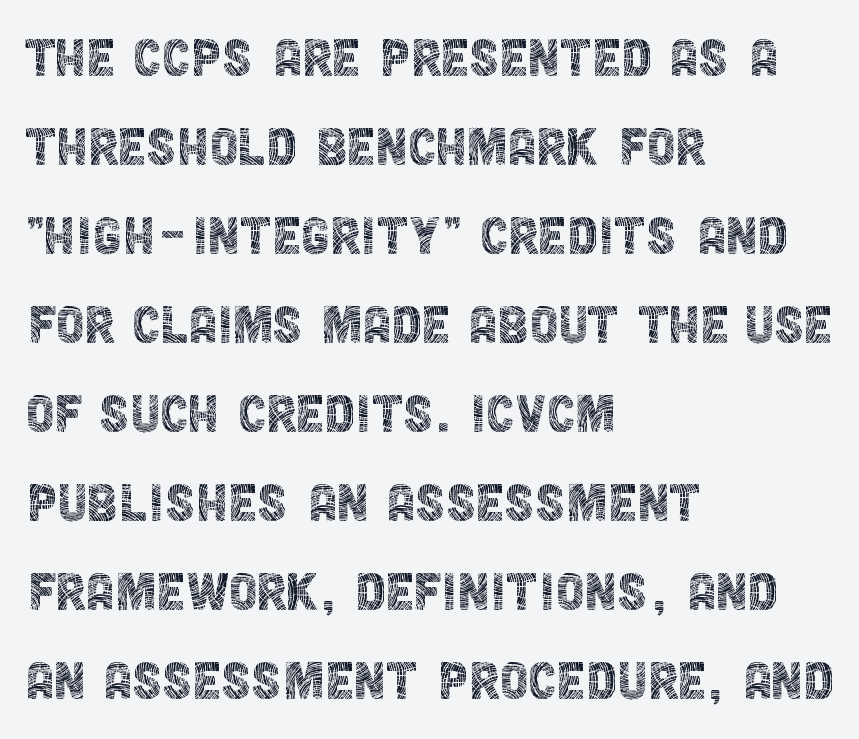
Q: Is the text bold? A: No.
Q: Is the text italic (slanted)? A: No, it is upright.
Q: Is the typeface a serif or a sans-serif typeface? A: Sans-serif.
Q: Is the text underlined? A: No.
Q: How is the paragraph aligned? A: Left-aligned.
Q: Is the spacing between letters normal or unusually wide? A: Normal.
Q: Is the spacing between lines tight, normal or loose? A: Normal.
Q: Width (condensed, normal, or wide)? A: Condensed.
Q: x-height? A: Large.
Q: Monospaced? A: No.
